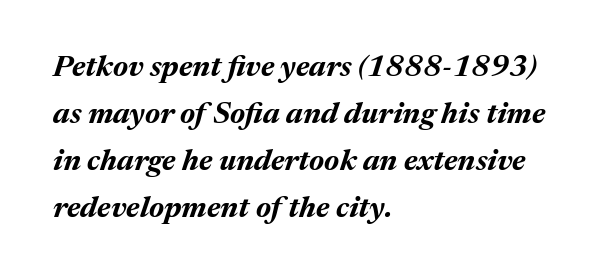
Q: Is the text bold? A: Yes.
Q: Is the text italic (slanted)? A: Yes, it leans right by about 17 degrees.
Q: Is the text underlined? A: No.
Q: How is the paragraph aligned? A: Left-aligned.
Q: Is the spacing between letters normal or unusually wide? A: Normal.
Q: Is the spacing between lines tight, normal or loose? A: Normal.
Q: Width (condensed, normal, or wide)? A: Normal.
Q: Stroke contrast? A: Medium.
Q: x-height? A: Medium.
Q: Monospaced? A: No.
